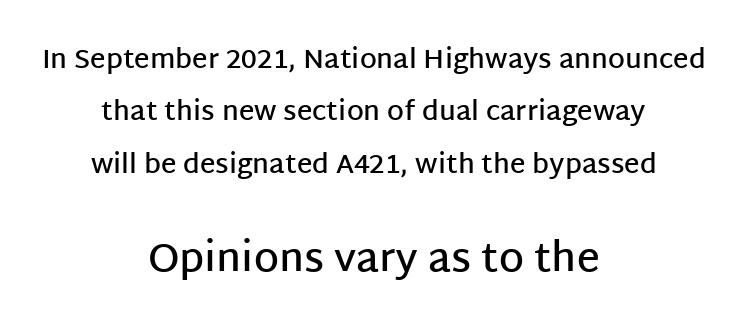
{"serif": "no", "italic": "no", "bold": "semi", "weight": "semibold", "width": "normal", "stroke_contrast": "low", "x_height": "large", "monospaced": "no", "underline": "no", "align": "center", "line_spacing": "loose", "line_spacing_ratio": 1.94, "letter_spacing": "normal", "letter_spacing_em": 0.0, "larger_block": "second", "size_ratio": 1.48, "glyph_px": 40}
